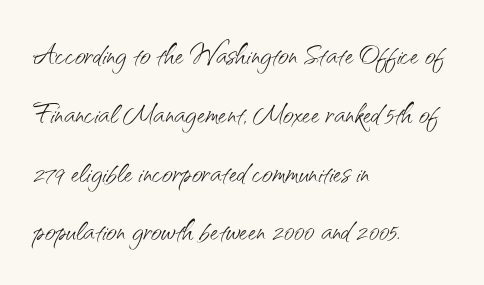
Do the characters align in a grid? No, the font is proportional. Which margin do the lines hug? The left one — the right edge is uneven. The horizontal fit of the characters is conventional and even. The designer went with a sans here, leaving each stem footless.
